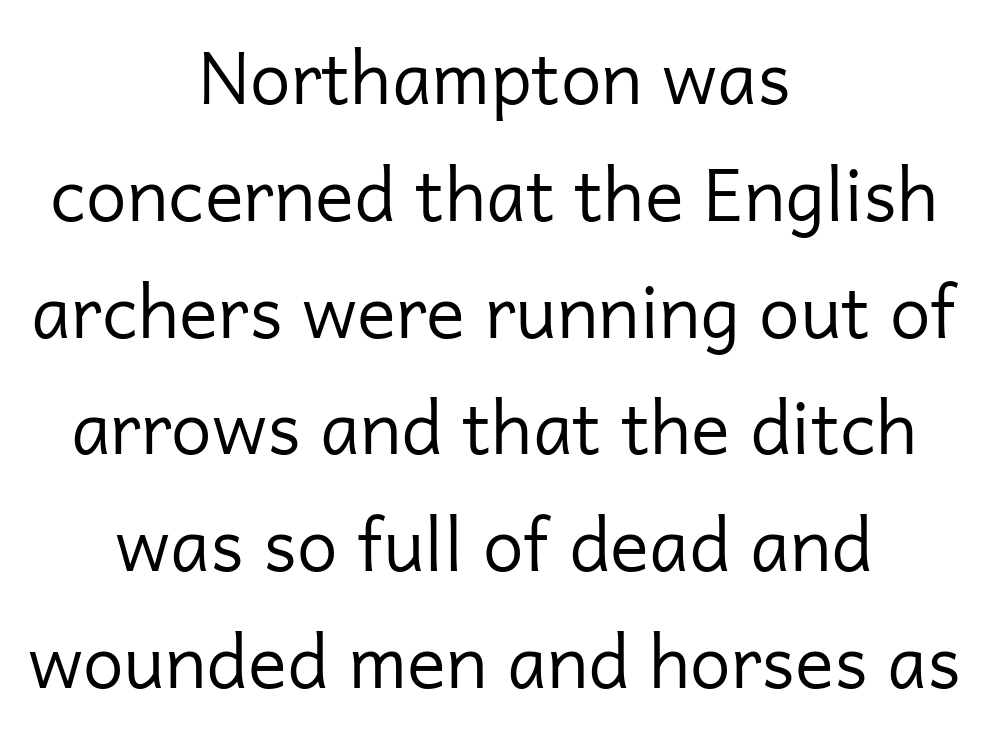
{"serif": "no", "italic": "no", "bold": "no", "weight": "regular", "width": "normal", "stroke_contrast": "low", "x_height": "medium", "monospaced": "no", "underline": "no", "align": "center", "line_spacing": "normal", "line_spacing_ratio": 1.6, "letter_spacing": "normal", "letter_spacing_em": 0.0, "glyph_px": 73}
